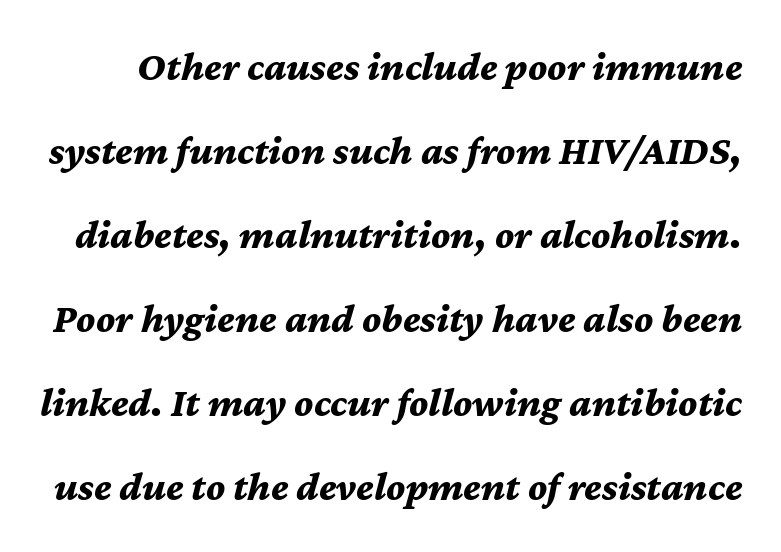
{"italic": "yes", "lean": "right", "slant_degrees": 12, "bold": "yes", "weight": "bold", "width": "normal", "stroke_contrast": "medium", "x_height": "medium", "monospaced": "no", "underline": "no", "line_spacing": "loose", "line_spacing_ratio": 2.05, "letter_spacing": "normal", "letter_spacing_em": 0.0, "glyph_px": 41}
